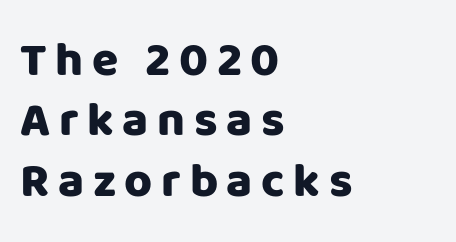
Q: Is the text italic (slanted)? A: No, it is upright.
Q: Is the typeface a serif or a sans-serif typeface? A: Sans-serif.
Q: Is the text underlined? A: No.
Q: How is the paragraph aligned? A: Left-aligned.
Q: Is the spacing between lines tight, normal or loose? A: Normal.
Q: Width (condensed, normal, or wide)? A: Normal.
Q: Stroke contrast? A: Low.
Q: x-height? A: Large.
Q: Monospaced? A: No.
